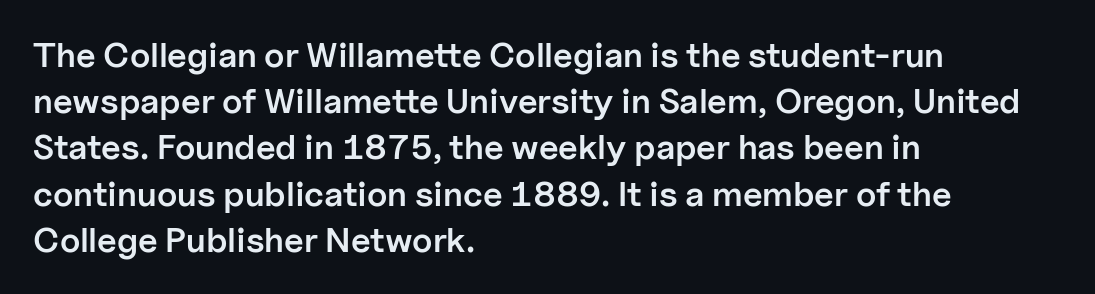
Vertical strokes here are truly vertical. Vertical spacing — default. The glyphs in this specimen are sans serif. The letterforms sit shoulder to shoulder at normal distance.
